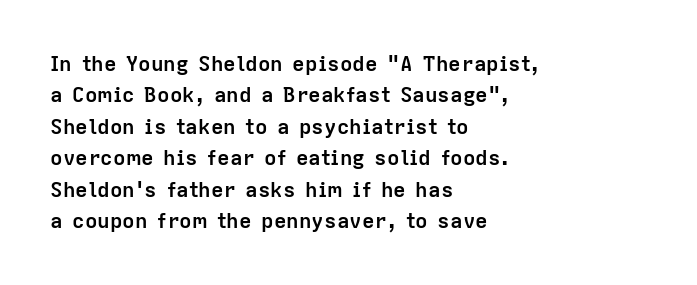
Set as a true bold cut, around the 700 mark. You can tell it's not italic because the verticals are truly vertical. Horizontally, the lines are justified to the leading edge only. Evenly set lines give the paragraph a standard silhouette. Just letters on the line, the space beneath them empty. Compared with typical body copy, the letter spacing here is the same.
